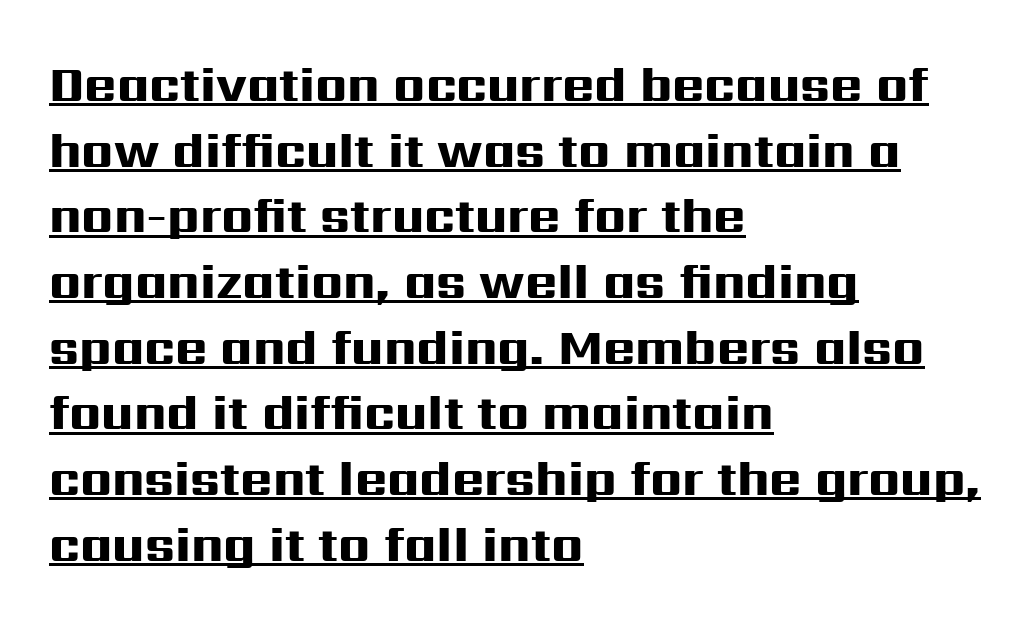
Do the letters lean? They stand straight. What stands out about the letter spacing? Nothing — it is the standard amount. Layout note: lines flush left. Compared with undecorated copy, this sample adds a rule below the words.
